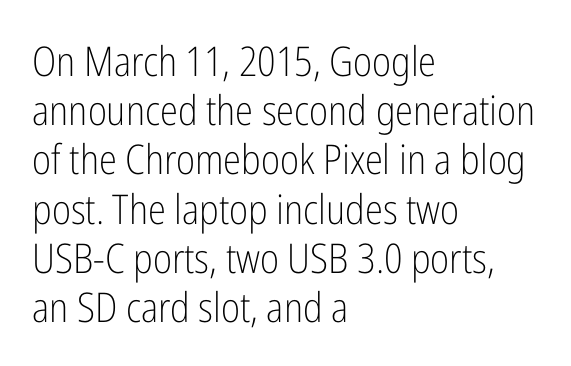
{"serif": "no", "italic": "no", "bold": "no", "weight": "light", "width": "condensed", "stroke_contrast": "low", "x_height": "medium", "monospaced": "no", "underline": "no", "align": "left", "line_spacing_ratio": 1.2, "letter_spacing": "normal", "letter_spacing_em": 0.0, "glyph_px": 41}
